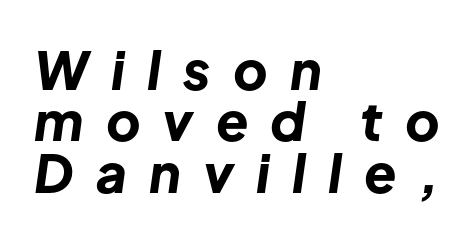
The image shows 53 px bold type, italic (leaning right); set left-aligned, tight line spacing (0.97x), unusually wide letter spacing (+0.42 em), not underlined; low stroke contrast and a medium x-height.
